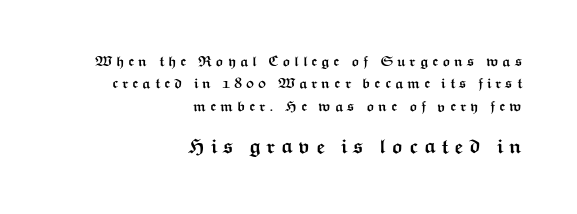
Check under the words: just untouched page. Here the second block reads like a headline and the first like body copy. Each line ends at the same right margin while the left side varies. This sample uses an upright cut, with every glyph sitting square on the baseline.
